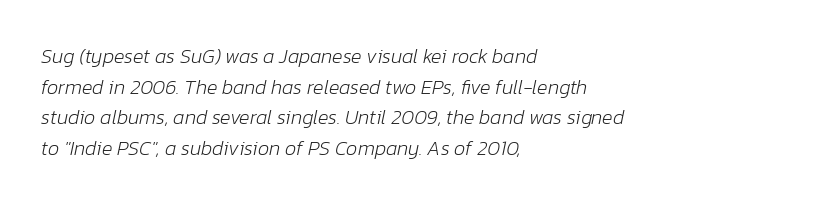
{"italic": "yes", "lean": "right", "slant_degrees": 12, "bold": "no", "underline": "no", "align": "left", "line_spacing": "normal", "line_spacing_ratio": 1.53, "letter_spacing": "normal", "letter_spacing_em": 0.0, "glyph_px": 20}
